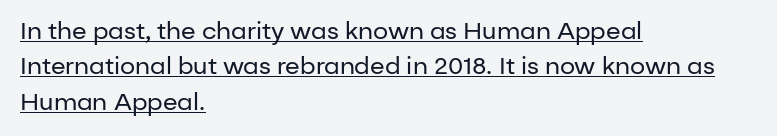
{"italic": "no", "bold": "no", "underline": "yes", "align": "left", "line_spacing": "normal", "line_spacing_ratio": 1.47, "letter_spacing": "normal", "letter_spacing_em": 0.0, "glyph_px": 24}
